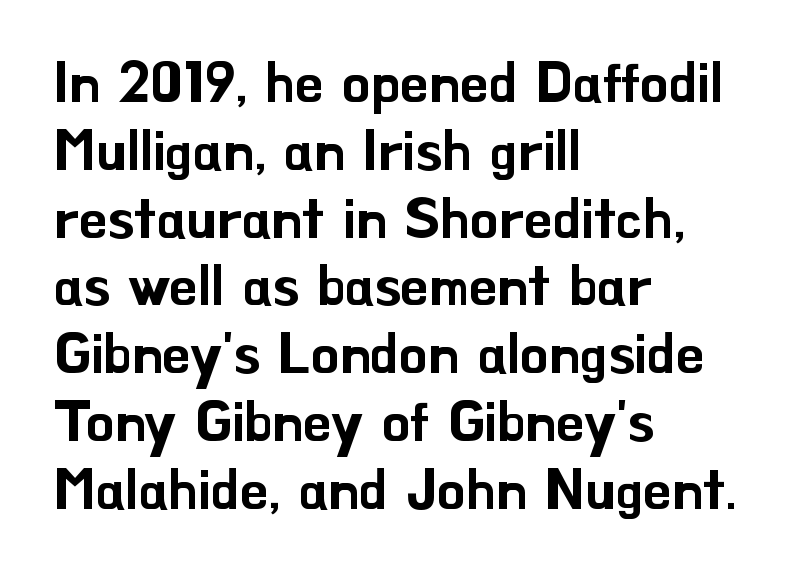
{"serif": "no", "italic": "no", "width": "normal", "stroke_contrast": "low", "x_height": "small", "monospaced": "no", "underline": "no", "align": "left", "line_spacing_ratio": 1.21, "letter_spacing": "normal", "letter_spacing_em": 0.0, "glyph_px": 56}
